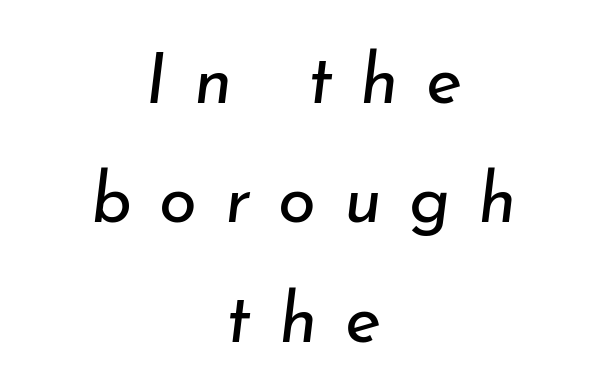
Has an underline been added? It has not. Spacing between characters has been opened up far beyond the box default. No letter is thick-stroked: the sample isn't bold. The letters are slanted; this is an italic face. Leftover space on each line is divided equally before and after the words.
